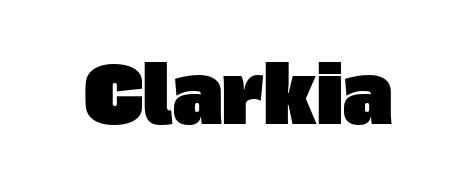
Q: Is the typeface a serif or a sans-serif typeface? A: Sans-serif.
Q: Is the text underlined? A: No.
Q: Is the spacing between letters normal or unusually wide? A: Normal.
Q: Width (condensed, normal, or wide)? A: Normal.
Q: Stroke contrast? A: Low.
Q: x-height? A: Large.
Q: Monospaced? A: No.
